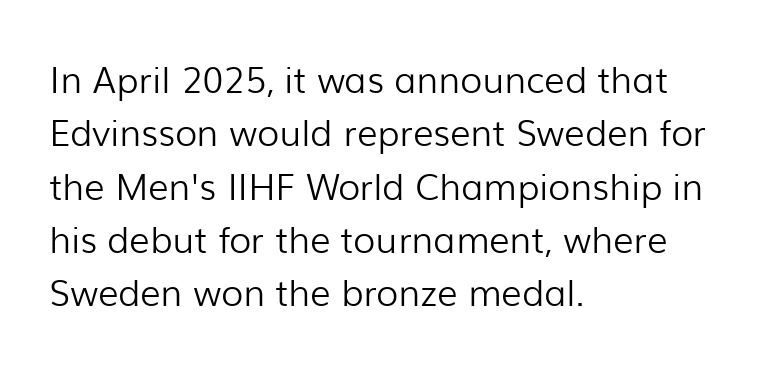
Observe the absence of serifs on each vertical stroke in this sample. Standard letterfit; no display-style spreading of the glyphs. The font's upright variant was chosen for this text. No word sits above an underline. The typesetting does not lean heavy: it is not bold. The passage shown stacks its lines at a standard gap.
